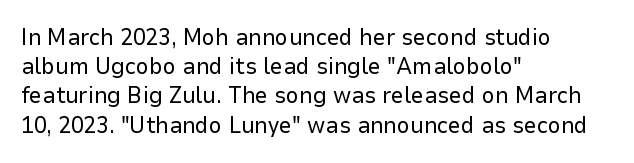
Q: Is the text bold? A: No.
Q: Is the text italic (slanted)? A: No, it is upright.
Q: Is the text underlined? A: No.
Q: How is the paragraph aligned? A: Left-aligned.
Q: Is the spacing between letters normal or unusually wide? A: Normal.
Q: Is the spacing between lines tight, normal or loose? A: Normal.
